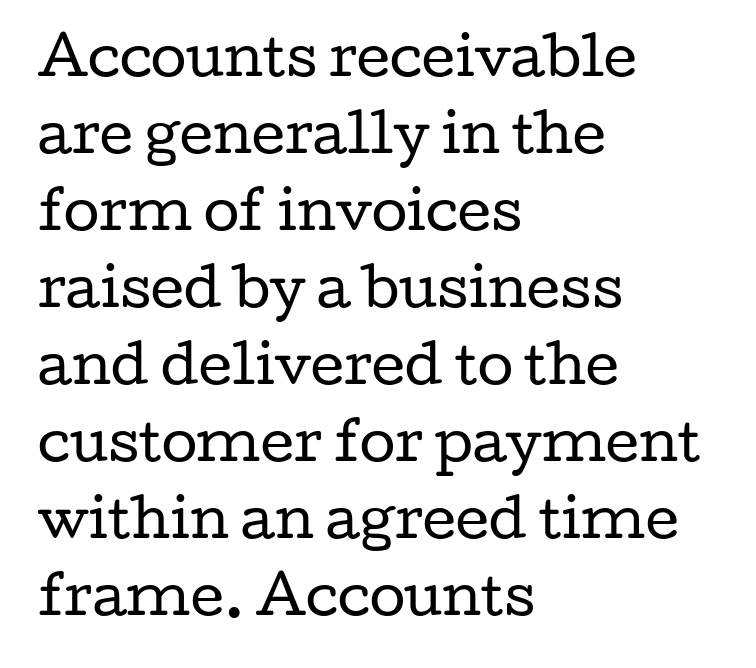
{"serif": "yes", "italic": "no", "bold": "no", "weight": "regular", "width": "wide", "stroke_contrast": "low", "x_height": "medium", "monospaced": "no", "underline": "no", "align": "left", "line_spacing": "normal", "line_spacing_ratio": 1.48, "letter_spacing": "normal", "letter_spacing_em": 0.0, "glyph_px": 52}
